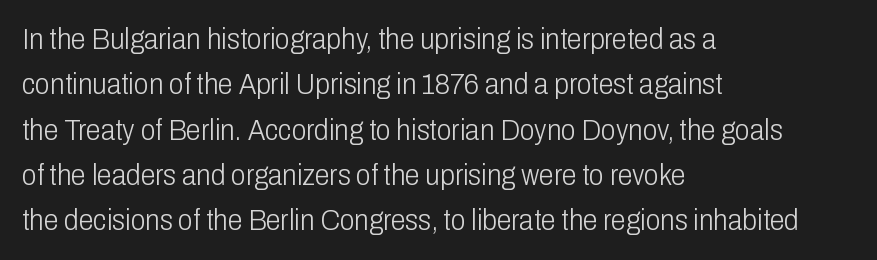
Q: Is the text bold? A: No.
Q: Is the text italic (slanted)? A: No, it is upright.
Q: Is the typeface a serif or a sans-serif typeface? A: Sans-serif.
Q: Is the text underlined? A: No.
Q: How is the paragraph aligned? A: Left-aligned.
Q: Is the spacing between letters normal or unusually wide? A: Normal.
Q: Is the spacing between lines tight, normal or loose? A: Normal.
Q: Width (condensed, normal, or wide)? A: Condensed.
Q: Stroke contrast? A: Low.
Q: x-height? A: Medium.
Q: Monospaced? A: No.
